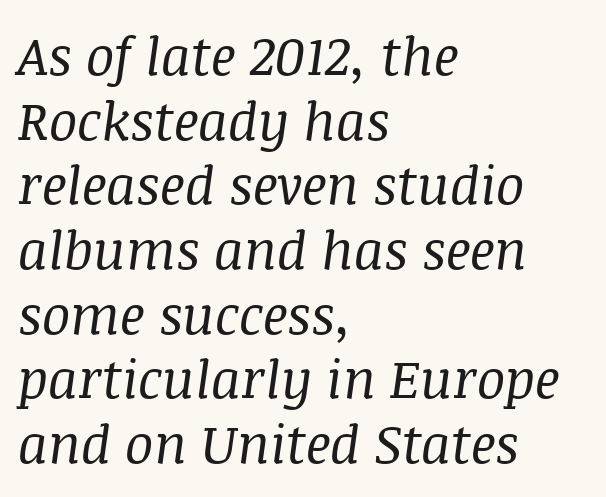
Q: Is the text bold? A: No.
Q: Is the text italic (slanted)? A: Yes, it leans right by about 8 degrees.
Q: Is the typeface a serif or a sans-serif typeface? A: Serif.
Q: Is the text underlined? A: No.
Q: How is the paragraph aligned? A: Left-aligned.
Q: Is the spacing between letters normal or unusually wide? A: Normal.
Q: Width (condensed, normal, or wide)? A: Normal.
Q: Stroke contrast? A: Medium.
Q: x-height? A: Large.
Q: Monospaced? A: No.
